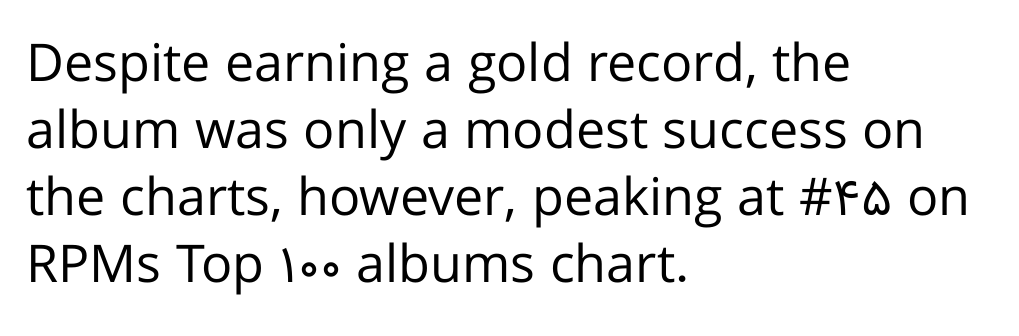
The image shows 52 px regular-weight sans-serif type, upright; set left-aligned, normal line spacing (1.29x), normal letter spacing, not underlined; low stroke contrast and a medium x-height.
